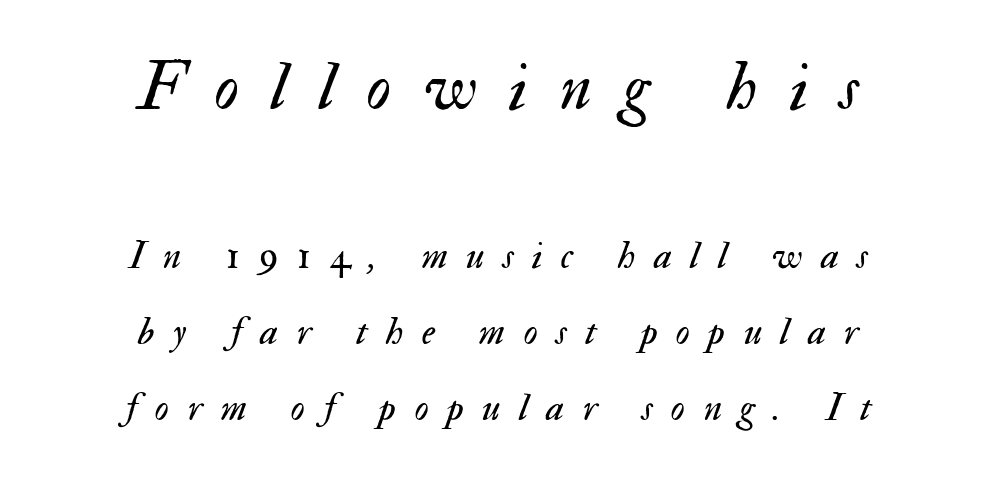
{"italic": "yes", "lean": "right", "slant_degrees": 17, "bold": "no", "weight": "regular", "width": "normal", "stroke_contrast": "medium", "x_height": "small", "monospaced": "no", "underline": "no", "align": "center", "line_spacing": "loose", "line_spacing_ratio": 1.94, "letter_spacing": "wide", "letter_spacing_em": 0.47, "larger_block": "first", "size_ratio": 1.74, "glyph_px": 68}
